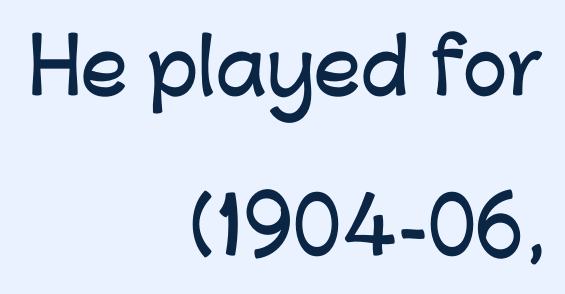
Posture: straight, roman, zero tilt. Notice the wide empty band between every row — that's loose leading. Words float on clear page, feet unadorned. Each letter keeps its own natural width here, so spacing adapts to shape. This sample is right-justified, so line beginnings fall wherever the words allow.
